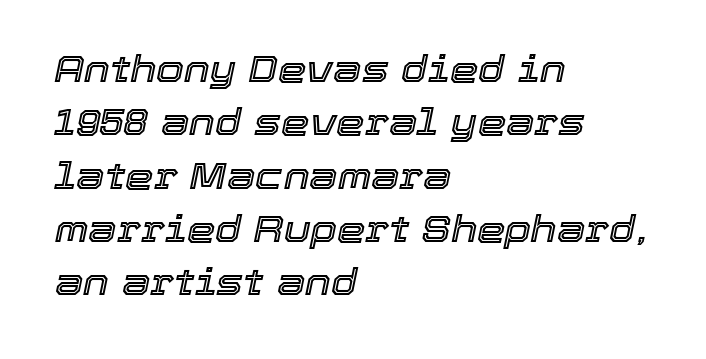
{"italic": "yes", "lean": "right", "slant_degrees": 12, "width": "normal", "x_height": "medium", "monospaced": "no", "underline": "no", "align": "left", "line_spacing": "normal", "line_spacing_ratio": 1.48, "letter_spacing": "normal", "letter_spacing_em": 0.0, "glyph_px": 36}
